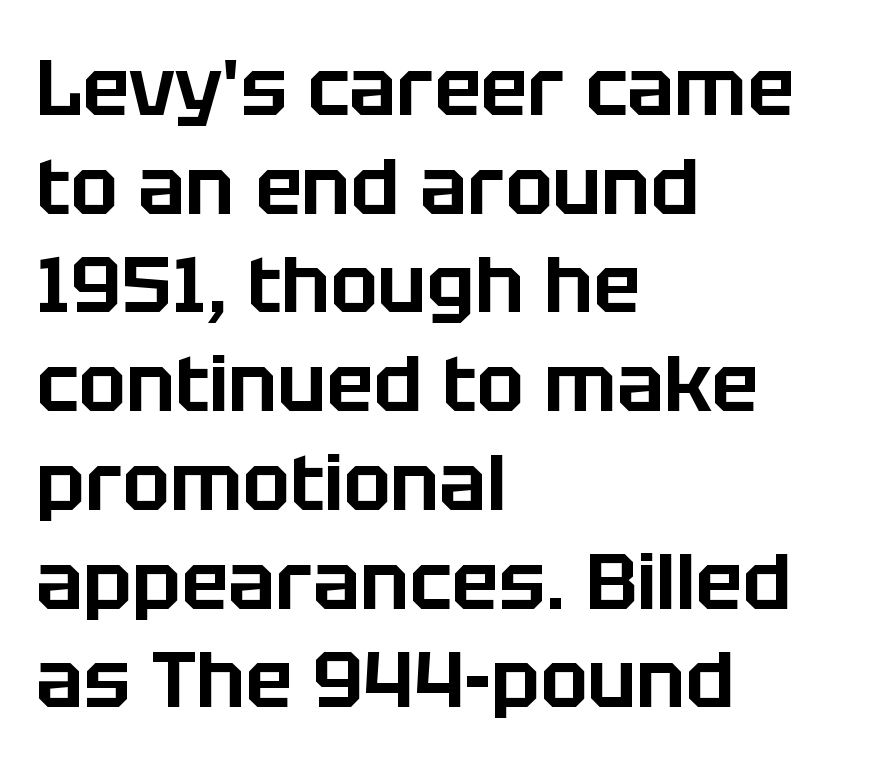
{"serif": "no", "italic": "no", "width": "normal", "stroke_contrast": "low", "x_height": "large", "monospaced": "no", "underline": "no", "align": "left", "line_spacing": "normal", "line_spacing_ratio": 1.25, "letter_spacing": "normal", "letter_spacing_em": 0.0, "glyph_px": 79}
